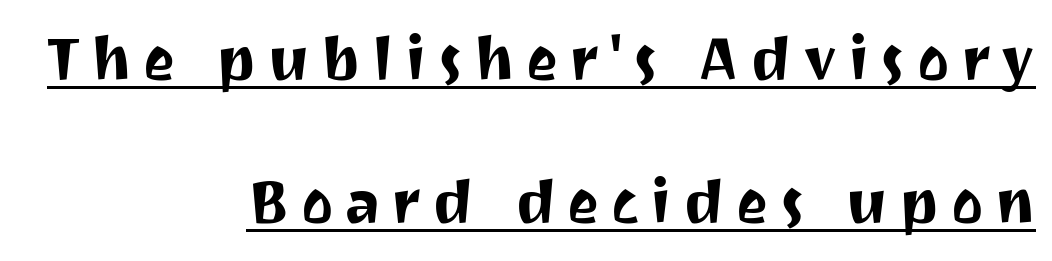
The image shows 61 px sans-serif type, upright; set right-aligned, loose line spacing (2.35x), underlined; medium stroke contrast and a medium x-height.
